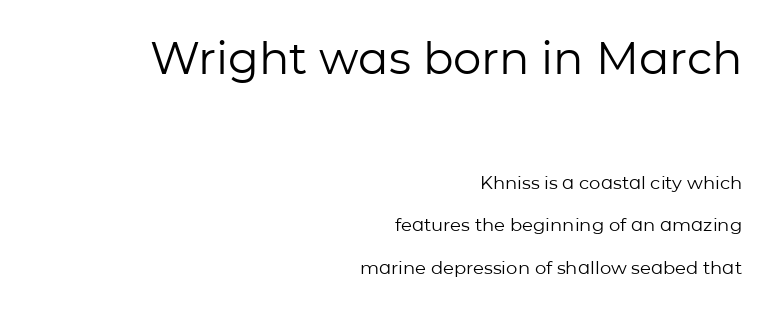
Q: Is the text bold? A: No.
Q: Is the text italic (slanted)? A: No, it is upright.
Q: Is the typeface a serif or a sans-serif typeface? A: Sans-serif.
Q: Is the text underlined? A: No.
Q: How is the paragraph aligned? A: Right-aligned.
Q: Is the spacing between letters normal or unusually wide? A: Normal.
Q: Is the spacing between lines tight, normal or loose? A: Loose.
Q: Which block of text is set in a larger size, the first (top) or the second (bottom)? A: The first (top) one.
Q: Width (condensed, normal, or wide)? A: Normal.
Q: Stroke contrast? A: Low.
Q: x-height? A: Medium.
Q: Monospaced? A: No.
